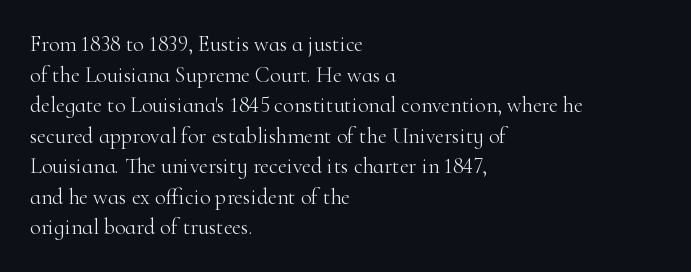
Q: Is the text bold? A: No.
Q: Is the text italic (slanted)? A: No, it is upright.
Q: Is the text underlined? A: No.
Q: How is the paragraph aligned? A: Left-aligned.
Q: Is the spacing between letters normal or unusually wide? A: Normal.
Q: Is the spacing between lines tight, normal or loose? A: Normal.
